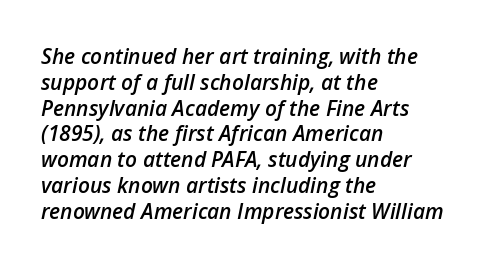
The space beneath each line is pristine and unruled. Style check: oblique. As a designer I'd log this as weight 600, semibold. Left-aligned paragraph, ragged on the right. The letters sit at their default tracking, neither squeezed nor spread.
